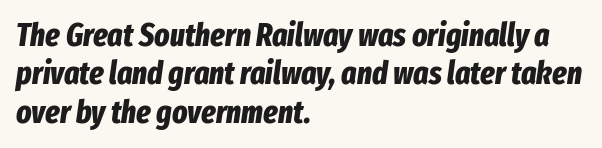
Q: Is the text bold? A: Yes.
Q: Is the text italic (slanted)? A: Yes, it leans right by about 8 degrees.
Q: Is the text underlined? A: No.
Q: How is the paragraph aligned? A: Left-aligned.
Q: Is the spacing between letters normal or unusually wide? A: Normal.
Q: Width (condensed, normal, or wide)? A: Condensed.
Q: Stroke contrast? A: Low.
Q: x-height? A: Medium.
Q: Monospaced? A: No.
